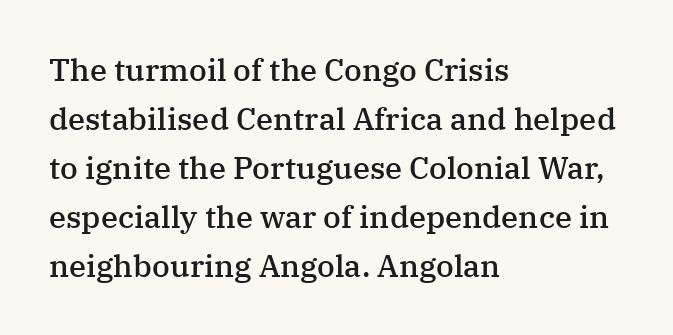
Line spacing here is normal. The paragraph has a hard left edge and a soft right edge. Does the type have serifs? Yes, each stem ends in a small foot. The characters look somewhat weighty, a semibold short of true bold. Do the characters align in a grid? No, the font is proportional.
